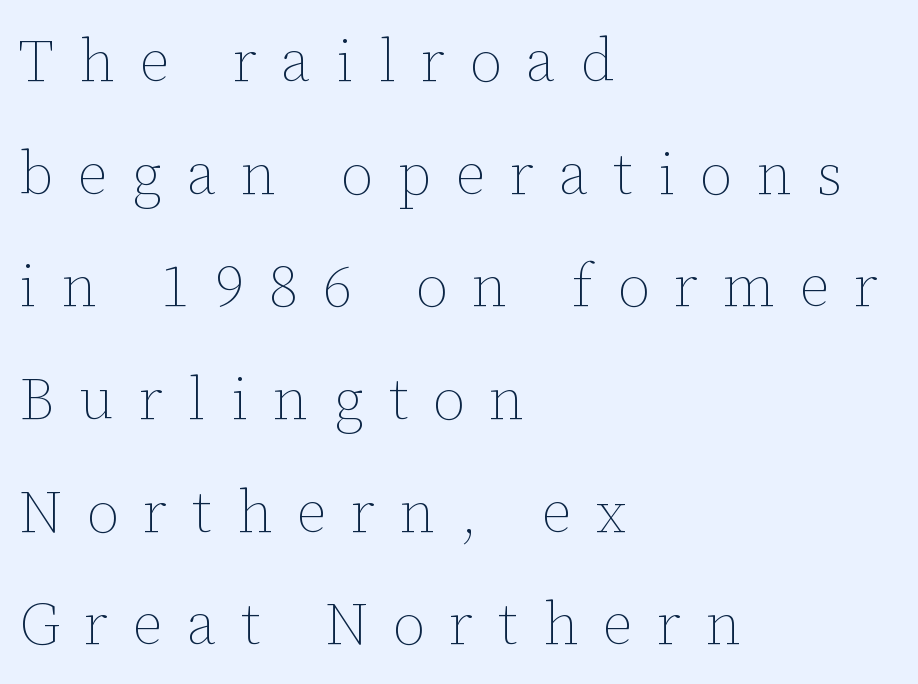
{"italic": "no", "bold": "no", "weight": "thin", "width": "normal", "stroke_contrast": "low", "x_height": "medium", "monospaced": "no", "underline": "no", "align": "left", "line_spacing": "loose", "line_spacing_ratio": 1.91, "letter_spacing": "wide", "letter_spacing_em": 0.42, "glyph_px": 59}
